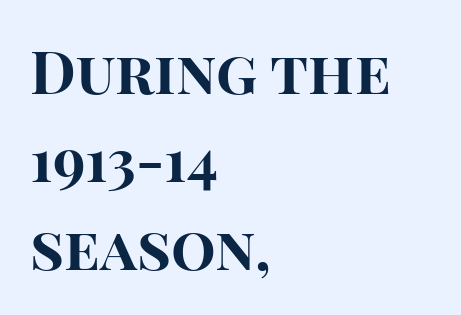
{"serif": "no", "italic": "no", "bold": "yes", "weight": "bold", "width": "normal", "stroke_contrast": "high", "x_height": "large", "monospaced": "no", "underline": "no", "align": "left", "line_spacing": "normal", "line_spacing_ratio": 1.49, "letter_spacing": "normal", "letter_spacing_em": 0.0, "glyph_px": 59}
